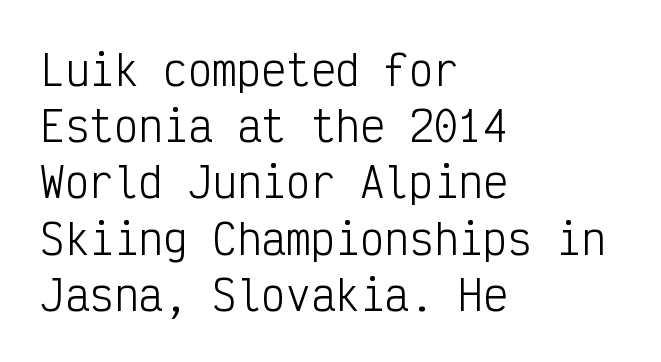
The image shows 41 px light, condensed sans-serif type, upright, monospaced; set left-aligned, normal line spacing (1.37x), normal letter spacing, not underlined; low stroke contrast and a medium x-height.
